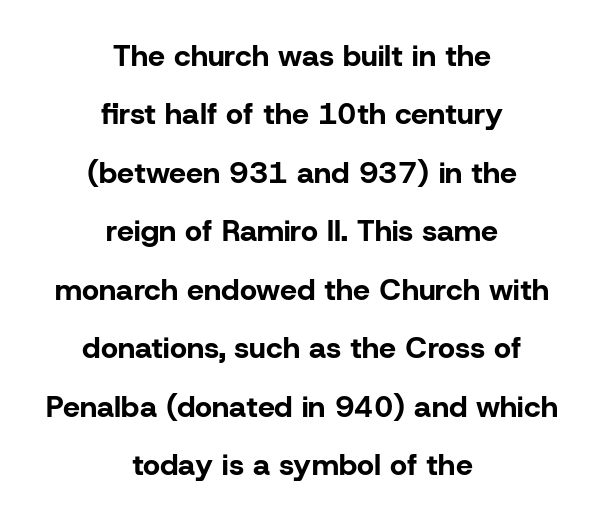
The image shows 30 px bold sans-serif type, upright; set centered, loose line spacing (1.95x), normal letter spacing, not underlined; low stroke contrast and a medium x-height.
